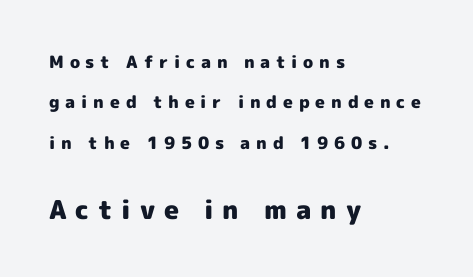
The gap between lines stays unmarked. Weight check: bold — yes, fully. What stands out about the letter spacing? Its width — letters are far apart. The lettering holds an erect, upright posture throughout. The lines in this sample share a left origin and differ only in where they stop. This block would shrink considerably if given ordinary leading; it's expanded now.
